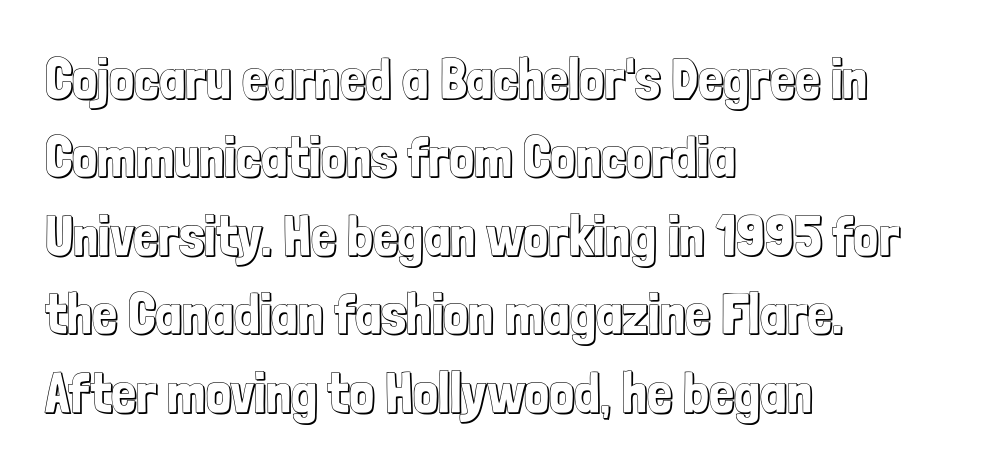
The image shows 56 px condensed type, upright; set left-aligned, normal line spacing (1.4x), normal letter spacing, not underlined; a medium x-height.
